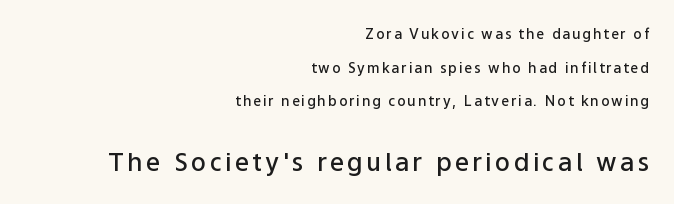
Q: Is the text bold? A: Semi-bold.
Q: Is the text italic (slanted)? A: No, it is upright.
Q: Is the text underlined? A: No.
Q: How is the paragraph aligned? A: Right-aligned.
Q: Is the spacing between lines tight, normal or loose? A: Loose.
Q: Which block of text is set in a larger size, the first (top) or the second (bottom)? A: The second (bottom) one.
